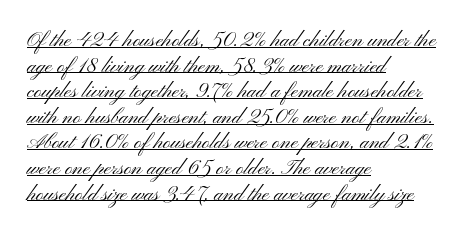
Weight: regular or lighter. The gaps between neighbouring characters are ordinary and unremarkable. Leftover space on each line is placed entirely after the last word. The specimen includes a rule beneath the text block's lines.
